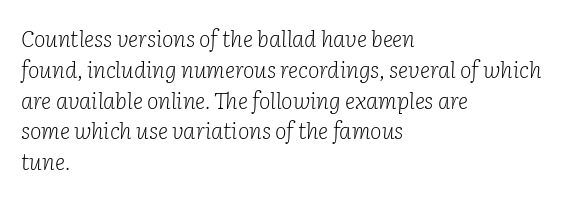
{"italic": "yes", "lean": "right", "slant_degrees": 2, "bold": "no", "underline": "no", "align": "left", "line_spacing": "normal", "line_spacing_ratio": 1.4, "letter_spacing": "normal", "letter_spacing_em": 0.0, "glyph_px": 22}
